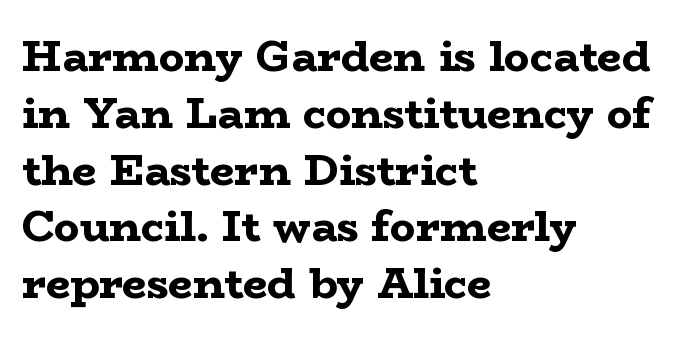
Q: Is the text bold? A: Yes.
Q: Is the text italic (slanted)? A: No, it is upright.
Q: Is the typeface a serif or a sans-serif typeface? A: Serif.
Q: Is the text underlined? A: No.
Q: How is the paragraph aligned? A: Left-aligned.
Q: Is the spacing between letters normal or unusually wide? A: Normal.
Q: Is the spacing between lines tight, normal or loose? A: Normal.
Q: Width (condensed, normal, or wide)? A: Wide.
Q: Stroke contrast? A: Low.
Q: x-height? A: Medium.
Q: Monospaced? A: No.
